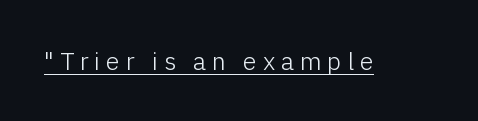
{"italic": "no", "bold": "no", "underline": "yes", "letter_spacing": "wide", "letter_spacing_em": 0.23, "glyph_px": 25}
